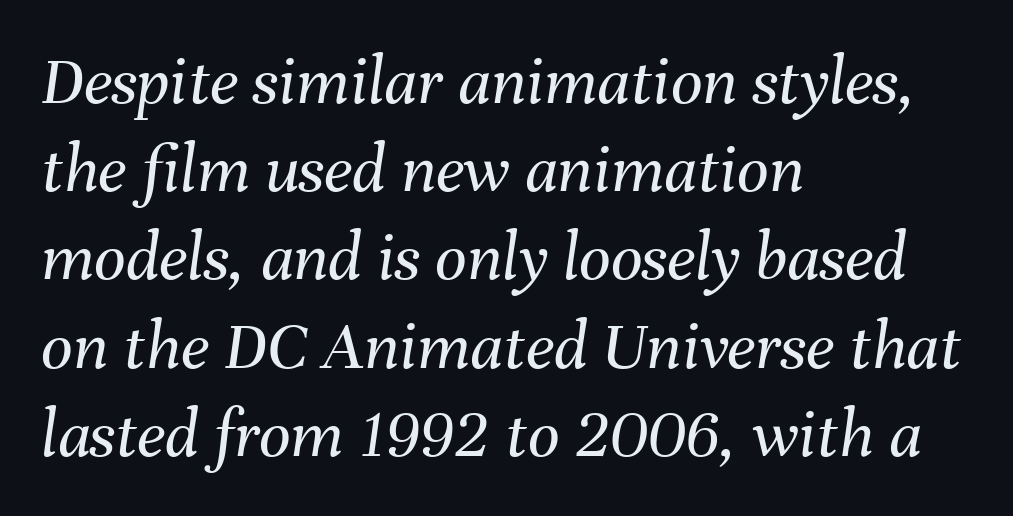
Q: Is the text bold? A: No.
Q: Is the text italic (slanted)? A: Yes, it leans right by about 8 degrees.
Q: Is the text underlined? A: No.
Q: How is the paragraph aligned? A: Left-aligned.
Q: Is the spacing between letters normal or unusually wide? A: Normal.
Q: Is the spacing between lines tight, normal or loose? A: Normal.
Q: Width (condensed, normal, or wide)? A: Normal.
Q: Stroke contrast? A: Medium.
Q: x-height? A: Medium.
Q: Monospaced? A: No.
